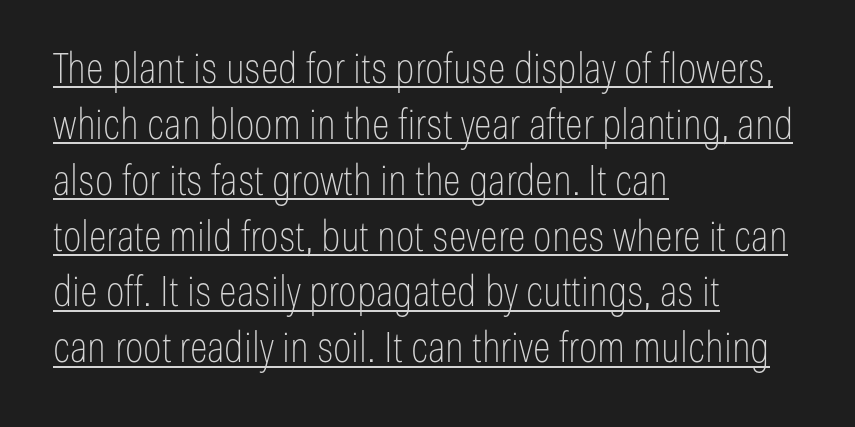
{"serif": "no", "italic": "no", "bold": "no", "weight": "thin", "width": "condensed", "stroke_contrast": "low", "x_height": "medium", "monospaced": "no", "underline": "yes", "align": "left", "line_spacing": "normal", "line_spacing_ratio": 1.33, "letter_spacing": "normal", "letter_spacing_em": 0.0, "glyph_px": 42}
